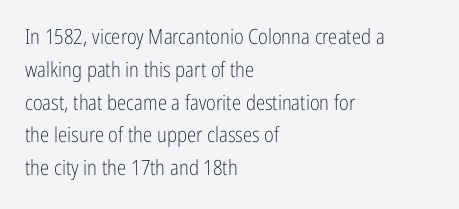
Q: Is the text bold? A: No.
Q: Is the text italic (slanted)? A: No, it is upright.
Q: Is the text underlined? A: No.
Q: How is the paragraph aligned? A: Left-aligned.
Q: Is the spacing between letters normal or unusually wide? A: Normal.
Q: Is the spacing between lines tight, normal or loose? A: Normal.
